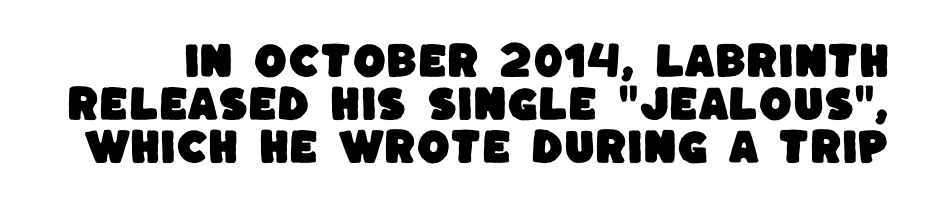
Each word holds together tightly as a unit, with standard inter-letter gaps. Unmarked baselines from the first word to the last. Observe the absence of serifs on each vertical stroke in this sample. Varying glyph widths throughout — classic text-font behaviour. Notice how descenders almost collide with the ascenders below — that's tight leading.
